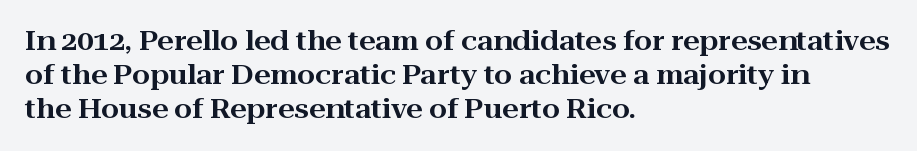
Q: Is the text italic (slanted)? A: No, it is upright.
Q: Is the text underlined? A: No.
Q: How is the paragraph aligned? A: Left-aligned.
Q: Is the spacing between letters normal or unusually wide? A: Normal.
Q: Is the spacing between lines tight, normal or loose? A: Normal.
